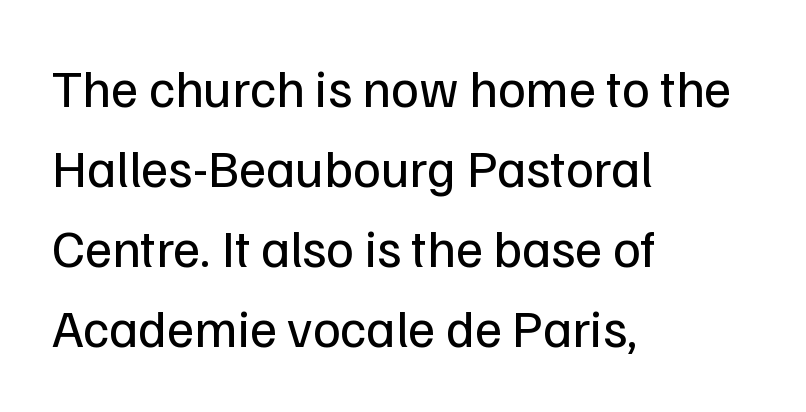
{"serif": "no", "italic": "no", "bold": "no", "weight": "regular", "width": "normal", "stroke_contrast": "low", "x_height": "medium", "monospaced": "no", "underline": "no", "align": "left", "line_spacing": "normal", "line_spacing_ratio": 1.51, "letter_spacing": "normal", "letter_spacing_em": 0.0, "glyph_px": 53}
